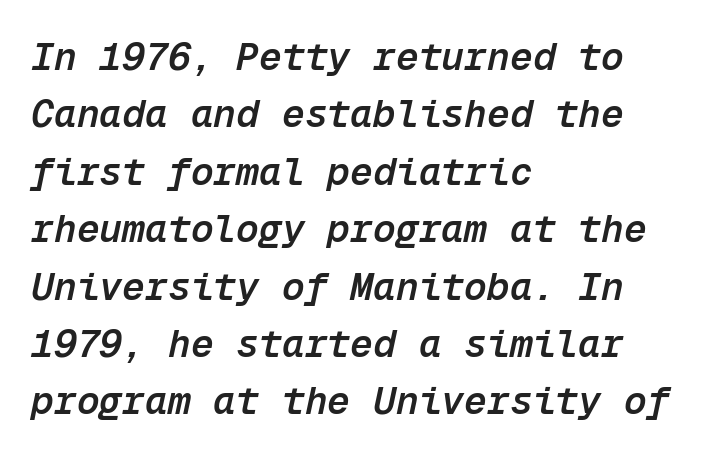
{"italic": "yes", "lean": "right", "slant_degrees": 12, "bold": "semi", "weight": "semibold", "width": "normal", "stroke_contrast": "low", "x_height": "medium", "monospaced": "yes", "underline": "no", "align": "left", "line_spacing": "normal", "line_spacing_ratio": 1.51, "letter_spacing": "normal", "letter_spacing_em": 0.0, "glyph_px": 38}
